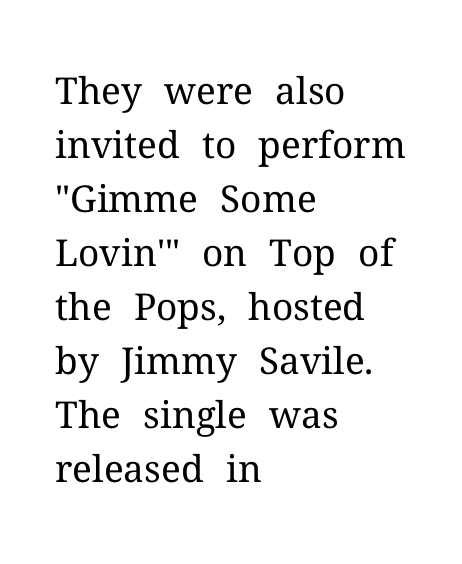
Q: Is the text bold? A: No.
Q: Is the text italic (slanted)? A: No, it is upright.
Q: Is the typeface a serif or a sans-serif typeface? A: Serif.
Q: Is the text underlined? A: No.
Q: How is the paragraph aligned? A: Left-aligned.
Q: Is the spacing between letters normal or unusually wide? A: Normal.
Q: Is the spacing between lines tight, normal or loose? A: Normal.
Q: Width (condensed, normal, or wide)? A: Normal.
Q: Stroke contrast? A: Medium.
Q: x-height? A: Medium.
Q: Monospaced? A: No.
